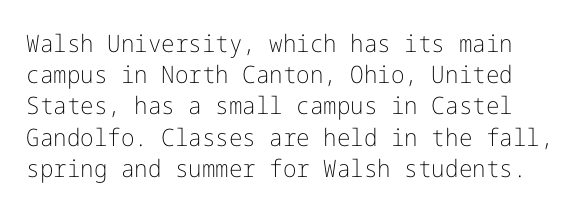
The image shows 24 px text type, upright; set normal line spacing (1.3x), normal letter spacing, not underlined.
